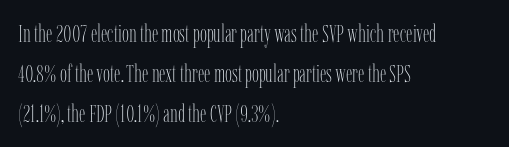
The image shows 25 px text type, upright; set left-aligned, normal line spacing (1.6x), normal letter spacing, not underlined.
